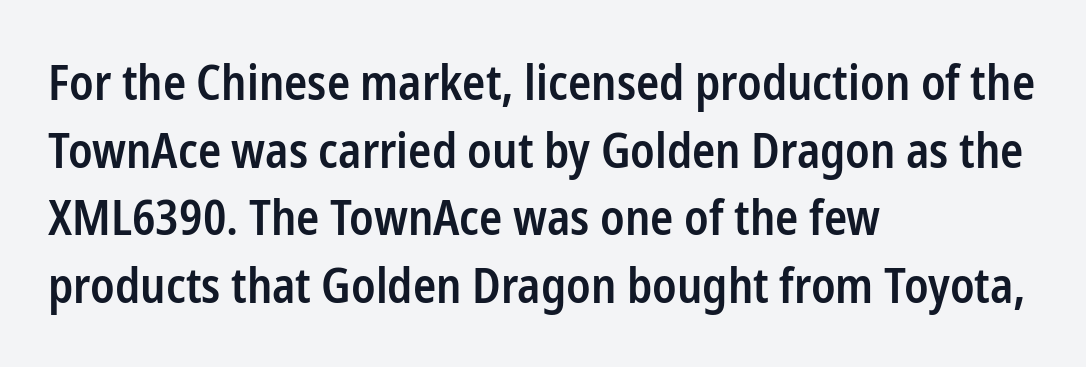
{"serif": "no", "italic": "no", "bold": "semi", "weight": "semibold", "width": "condensed", "stroke_contrast": "low", "x_height": "medium", "monospaced": "no", "underline": "no", "align": "left", "line_spacing": "normal", "line_spacing_ratio": 1.41, "letter_spacing": "normal", "letter_spacing_em": 0.0, "glyph_px": 48}
